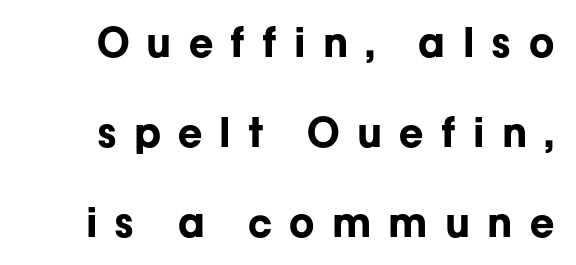
Are there feet on the stems? There aren't — it's a sans. A typesetter would mark this as roman, not italic. You could not count columns in this text — the font is proportionally spaced. The specimen omits any rule beneath the text block's lines. The passage shown is emphatically bold.
